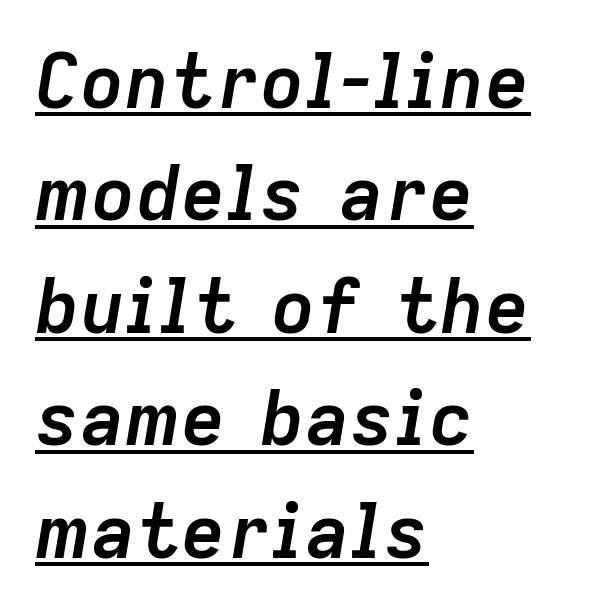
The image shows 75 px semibold type, italic (leaning right); set left-aligned, normal line spacing (1.5x), normal letter spacing, underlined; low stroke contrast and a medium x-height.
